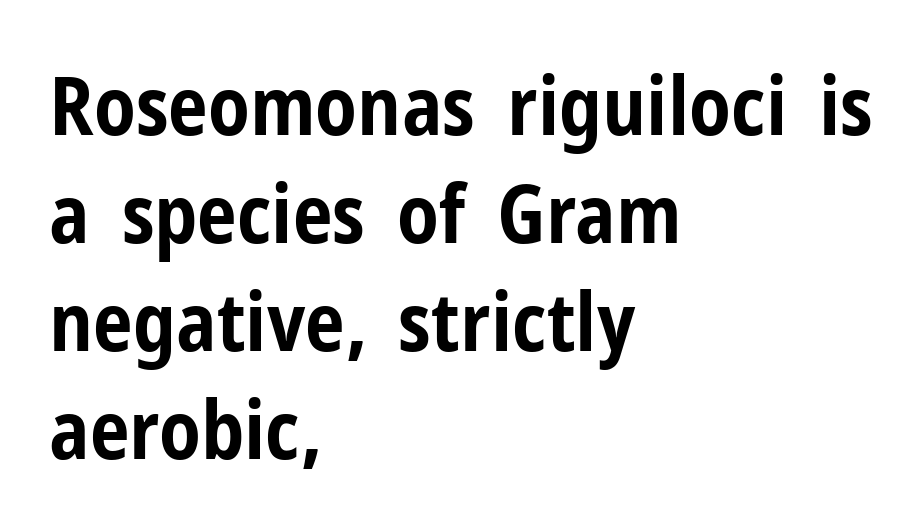
The strokes are fattened all the way to bold. The zone under the glyphs is completely vacant. The line-height multiplier appears to be the usual default. The font's upright variant was chosen for this text. Short and long lines alike share a common starting point at left.
